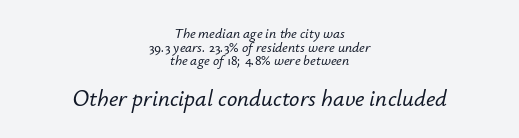
{"italic": "yes", "lean": "right", "slant_degrees": 12, "underline": "no", "align": "center", "line_spacing": "tight", "line_spacing_ratio": 0.98, "letter_spacing": "normal", "letter_spacing_em": 0.0, "larger_block": "second", "size_ratio": 1.64, "glyph_px": 23}
